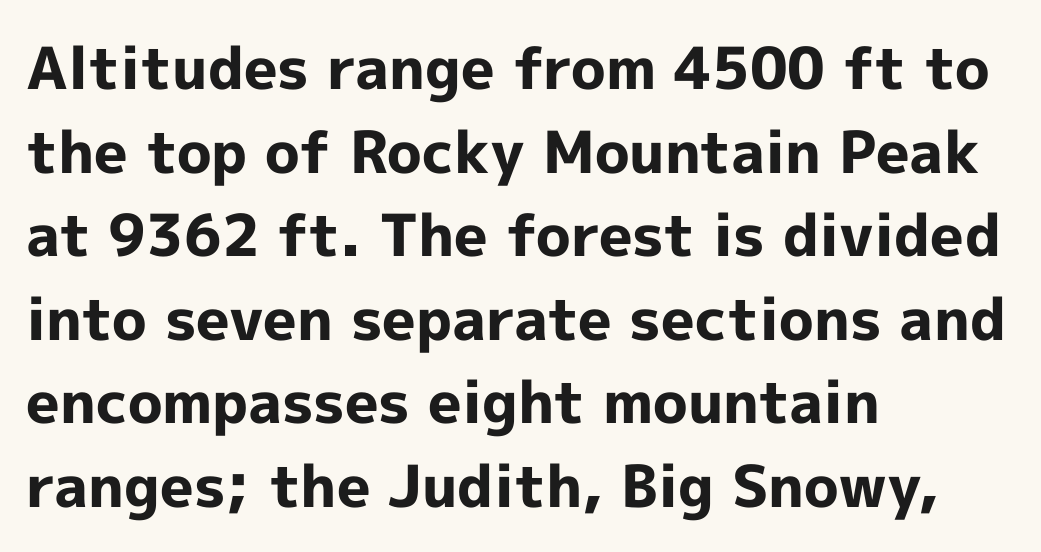
Q: Is the text bold? A: Yes.
Q: Is the text italic (slanted)? A: No, it is upright.
Q: Is the typeface a serif or a sans-serif typeface? A: Sans-serif.
Q: Is the text underlined? A: No.
Q: How is the paragraph aligned? A: Left-aligned.
Q: Is the spacing between letters normal or unusually wide? A: Normal.
Q: Is the spacing between lines tight, normal or loose? A: Normal.
Q: Width (condensed, normal, or wide)? A: Normal.
Q: x-height? A: Medium.
Q: Monospaced? A: No.
